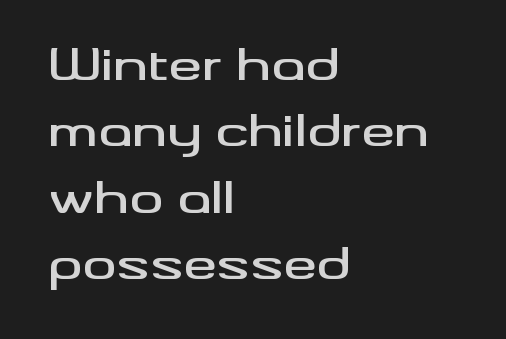
Q: Is the text italic (slanted)? A: No, it is upright.
Q: Is the typeface a serif or a sans-serif typeface? A: Sans-serif.
Q: Is the text underlined? A: No.
Q: How is the paragraph aligned? A: Left-aligned.
Q: Is the spacing between letters normal or unusually wide? A: Normal.
Q: Is the spacing between lines tight, normal or loose? A: Normal.
Q: Width (condensed, normal, or wide)? A: Wide.
Q: Stroke contrast? A: Medium.
Q: x-height? A: Small.
Q: Monospaced? A: No.
